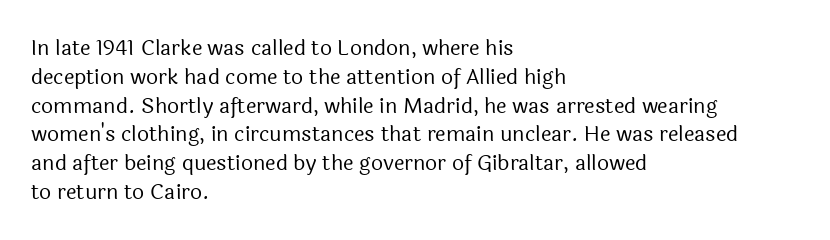
The image shows 21 px text type, upright; set left-aligned, normal line spacing (1.37x), normal letter spacing, not underlined.
